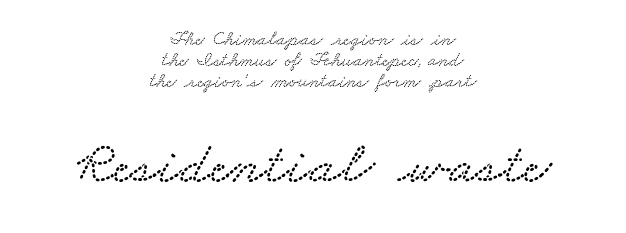
Q: Is the text underlined? A: No.
Q: How is the paragraph aligned? A: Centered.
Q: Is the spacing between letters normal or unusually wide? A: Normal.
Q: Is the spacing between lines tight, normal or loose? A: Tight.
Q: Which block of text is set in a larger size, the first (top) or the second (bottom)? A: The second (bottom) one.
Q: Width (condensed, normal, or wide)? A: Wide.
Q: Stroke contrast? A: Low.
Q: x-height? A: Small.
Q: Monospaced? A: No.
